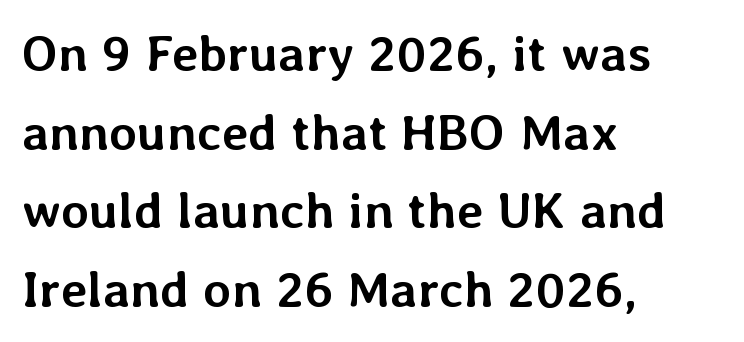
Casual observation: everything's shoved over to the left. Check the space under the baseline: it is left empty. This sample keeps an unexceptional amount of space between lines. Tall strokes in this sample are plumb rather than angled. Weight check: bold — yes, fully. Students, note that the glyphs here touch the page at normal intervals.
